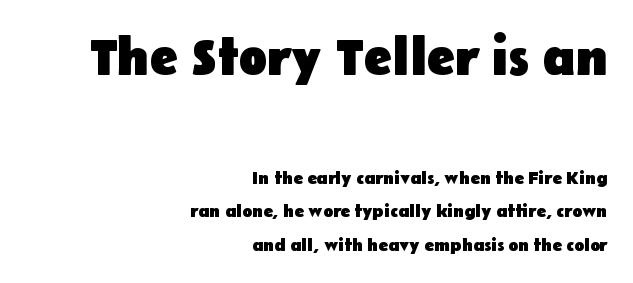
The image shows 53 px heavy sans-serif type, upright; set right-aligned, line spacing 1.86x, normal letter spacing, not underlined; the first (top) block is 2.94x larger; low stroke contrast and a medium x-height.
